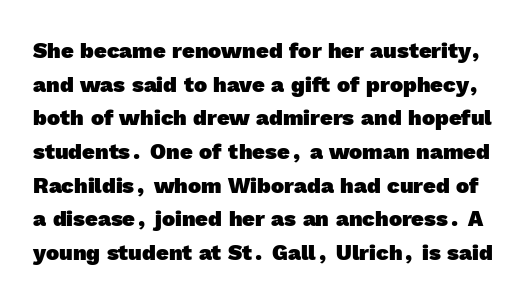
The image shows 22 px bold type; set normal line spacing (1.53x), normal letter spacing, not underlined.
